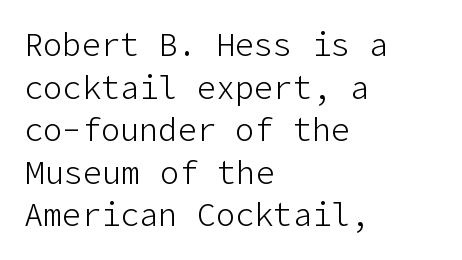
{"serif": "no", "italic": "no", "bold": "no", "weight": "light", "width": "normal", "stroke_contrast": "low", "x_height": "medium", "underline": "no", "align": "left", "line_spacing": "normal", "line_spacing_ratio": 1.33, "letter_spacing": "normal", "letter_spacing_em": 0.0, "glyph_px": 32}
